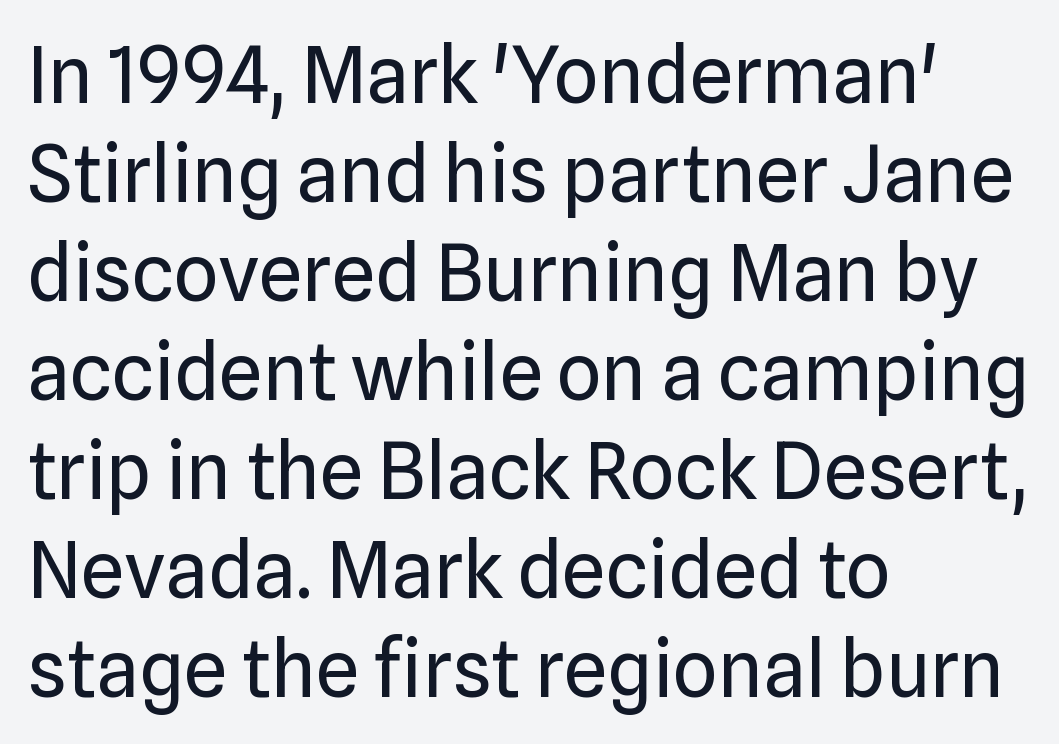
{"serif": "no", "italic": "no", "bold": "no", "weight": "regular", "width": "normal", "stroke_contrast": "low", "x_height": "medium", "monospaced": "no", "underline": "no", "align": "left", "line_spacing": "normal", "line_spacing_ratio": 1.27, "letter_spacing": "normal", "letter_spacing_em": 0.0, "glyph_px": 78}
